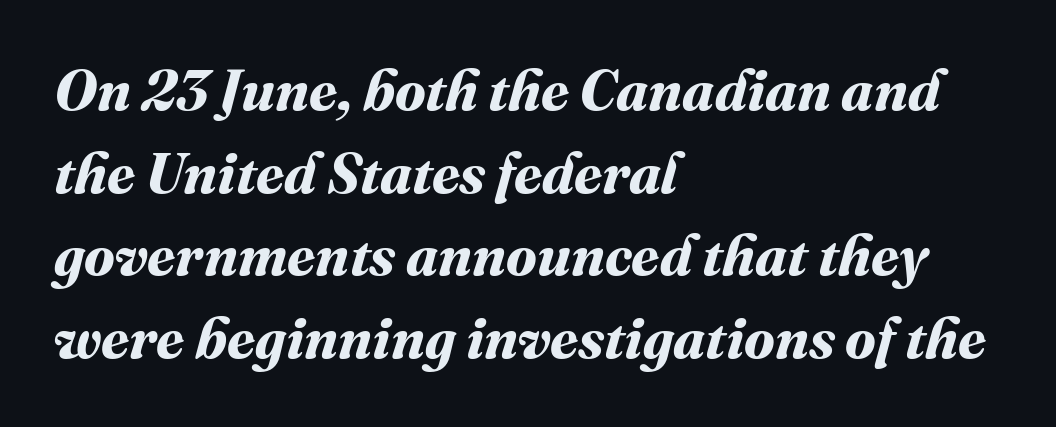
The image shows 57 px bold type; set left-aligned, normal line spacing (1.45x), normal letter spacing, not underlined; medium stroke contrast and a medium x-height.
